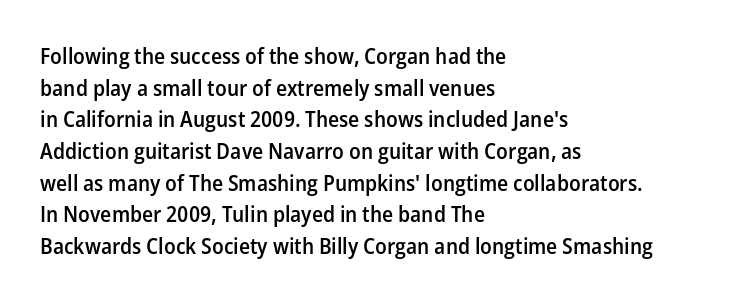
{"italic": "no", "bold": "semi", "underline": "no", "align": "left", "line_spacing": "normal", "line_spacing_ratio": 1.44, "letter_spacing": "normal", "letter_spacing_em": 0.0, "glyph_px": 22}
